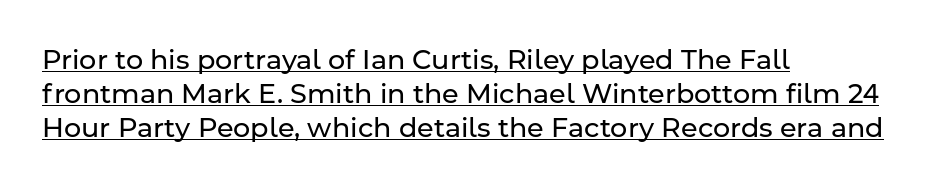
Q: Is the text bold? A: No.
Q: Is the text italic (slanted)? A: No, it is upright.
Q: Is the text underlined? A: Yes.
Q: How is the paragraph aligned? A: Left-aligned.
Q: Is the spacing between letters normal or unusually wide? A: Normal.
Q: Is the spacing between lines tight, normal or loose? A: Normal.
